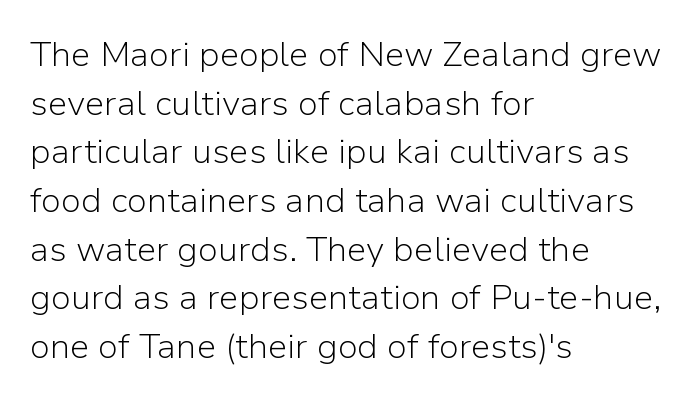
Underlining? Definitely not there. Does the type have serifs? No, each stem ends abruptly. The letters stand upright; this is a roman face. The letters advance in unequal steps, a hallmark of proportional type. The line texture is even and compact thanks to regular tracking. Is the stroke heavy? The answer is a plain regular-or-lighter.
